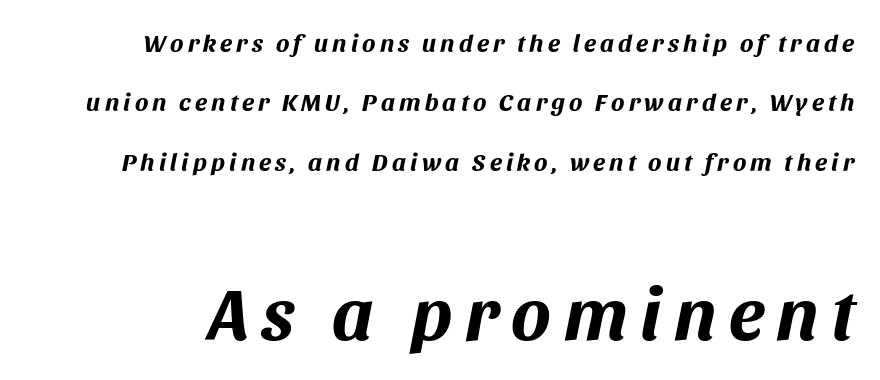
Stroke thickness is high; the sample reads as a true bold. Quick note: italic. Caption: upper text group reduced, lower text group enlarged. You could not count columns in this text — the font is proportionally spaced.
